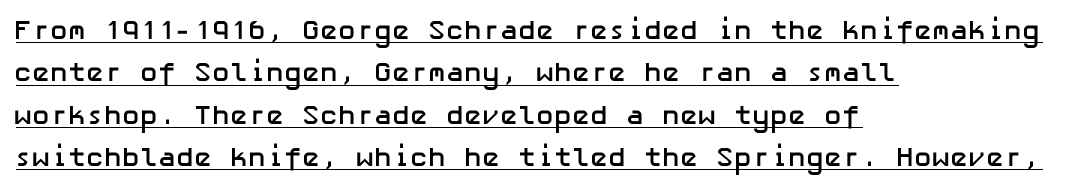
Q: Is the text bold? A: Yes.
Q: Is the text italic (slanted)? A: No, it is upright.
Q: Is the text underlined? A: Yes.
Q: How is the paragraph aligned? A: Left-aligned.
Q: Is the spacing between letters normal or unusually wide? A: Normal.
Q: Is the spacing between lines tight, normal or loose? A: Normal.
